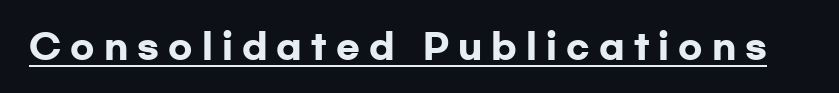
Proportional: the letters do not fall into vertical columns. Words appear elongated and porous because spacing is wide. A typesetter would label this face a sans. Somebody hit Ctrl+U on this one — the words are underlined.
